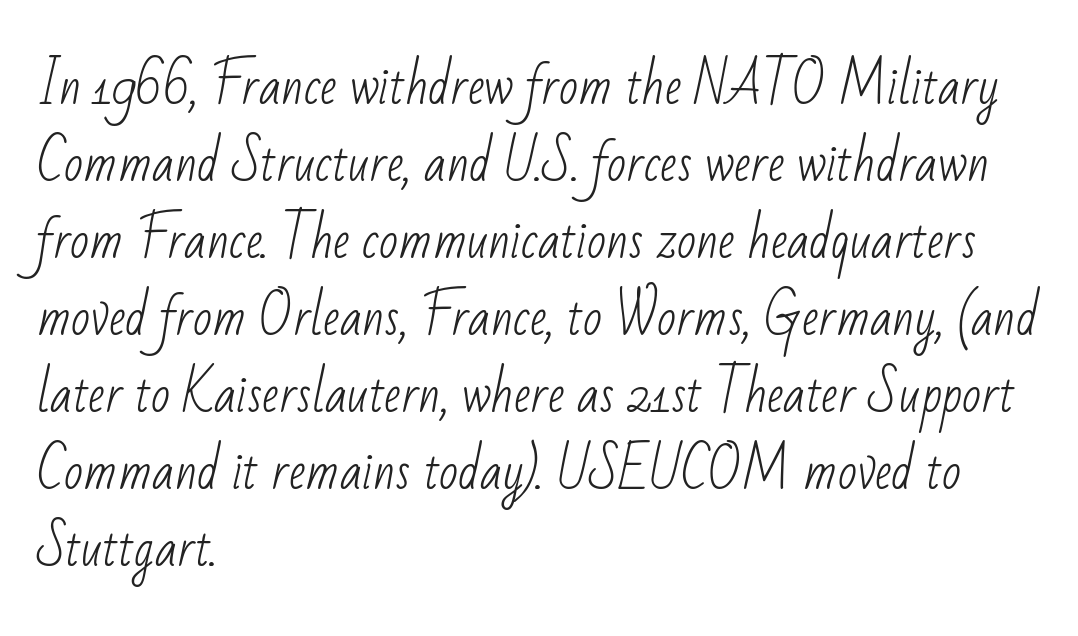
Q: Is the text bold? A: No.
Q: Is the typeface a serif or a sans-serif typeface? A: Sans-serif.
Q: Is the text underlined? A: No.
Q: How is the paragraph aligned? A: Left-aligned.
Q: Is the spacing between letters normal or unusually wide? A: Normal.
Q: Is the spacing between lines tight, normal or loose? A: Normal.
Q: Width (condensed, normal, or wide)? A: Condensed.
Q: Stroke contrast? A: Low.
Q: x-height? A: Small.
Q: Monospaced? A: No.
